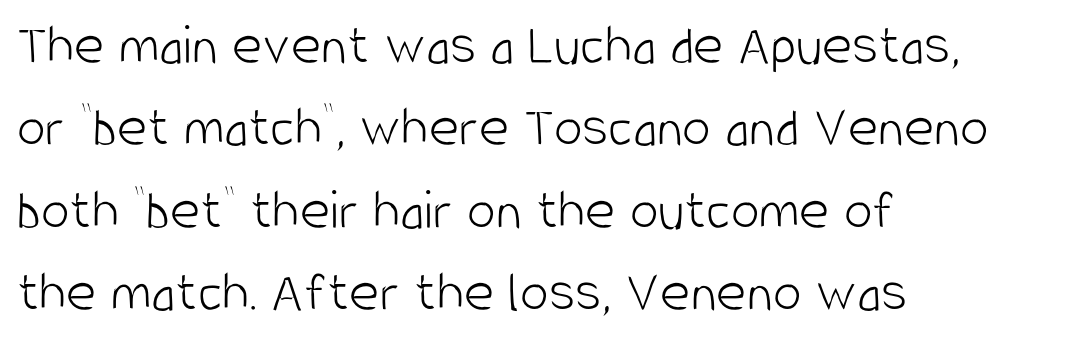
The paragraph has a hard left edge and a soft right edge. The typeface chosen for these lines omits serifs. Note the varied advance widths — an 'i' is clearly narrower than an 'm'. No extra ink here — the face is not bold. The lettering stays uniformly vertical, giving the passage a roman look. These lines keep a tight, regular rhythm from letter to letter.
